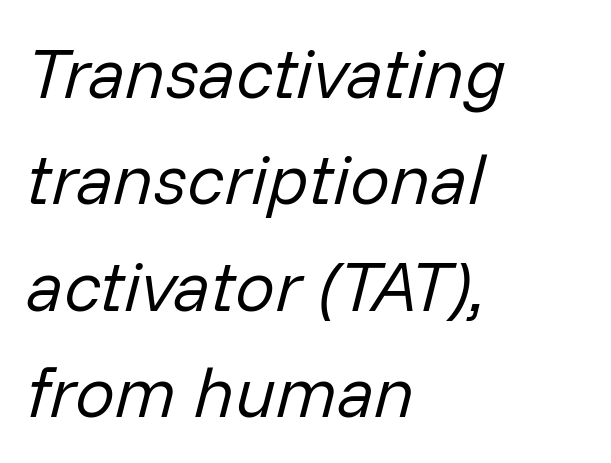
The image shows 71 px regular-weight type, italic (leaning right); set left-aligned, normal line spacing (1.5x), normal letter spacing, not underlined; low stroke contrast and a medium x-height.
